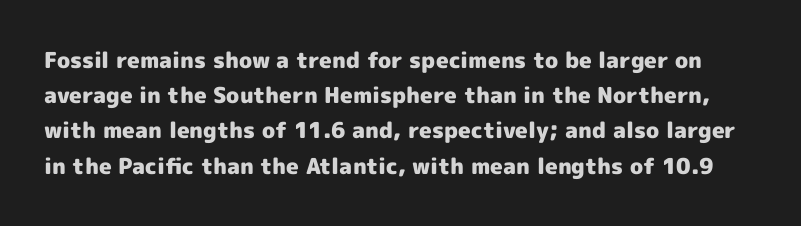
Students, observe: this is what conventionally led text looks like. Check under the words: just untouched page. Is the letter spacing exaggerated? No — it looks like the ordinary default. Posture: vertical. These words are printed bold, with thick strokes throughout.
